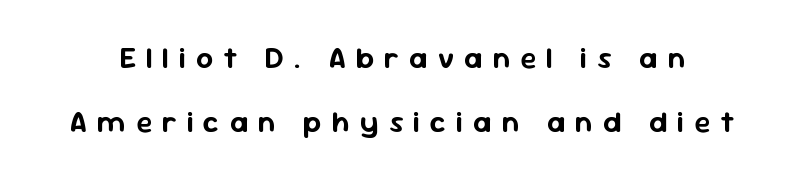
Underlining? Definitely not there. A typesetter would call this leading open, well beyond the default. The letters advance in unequal steps, a hallmark of proportional type. If you drew a line through each stem, it would be perfectly vertical. Honestly, the letter spacing is so wide it's the main thing you notice.
